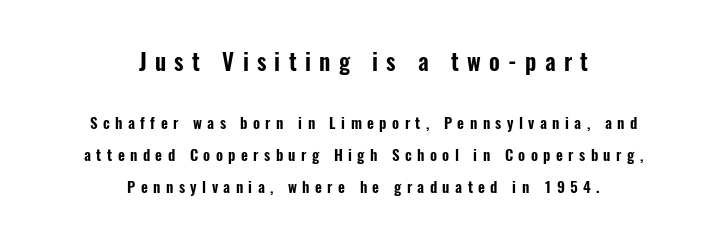
{"italic": "no", "underline": "no", "align": "center", "line_spacing": "loose", "line_spacing_ratio": 2.13, "letter_spacing": "wide", "letter_spacing_em": 0.36, "larger_block": "first", "size_ratio": 1.53, "glyph_px": 23}
